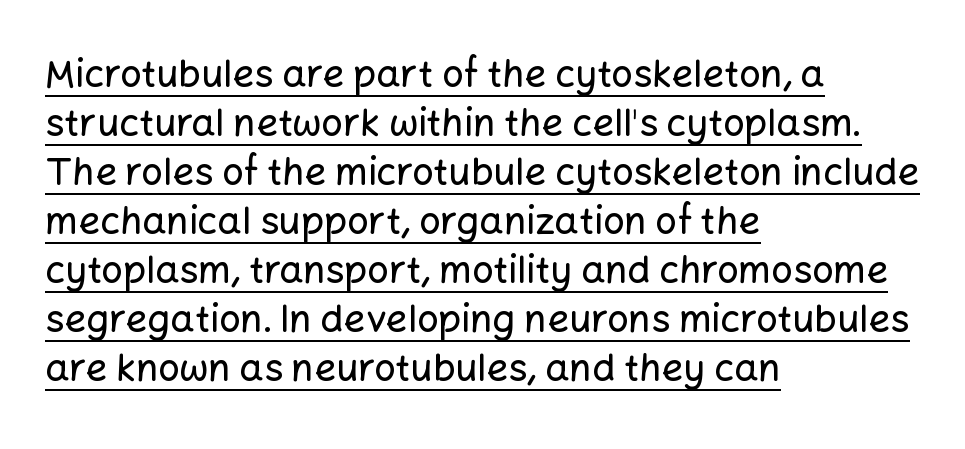
The image shows 38 px sans-serif type, upright; set left-aligned, normal line spacing (1.29x), normal letter spacing, underlined; low stroke contrast and a medium x-height.
